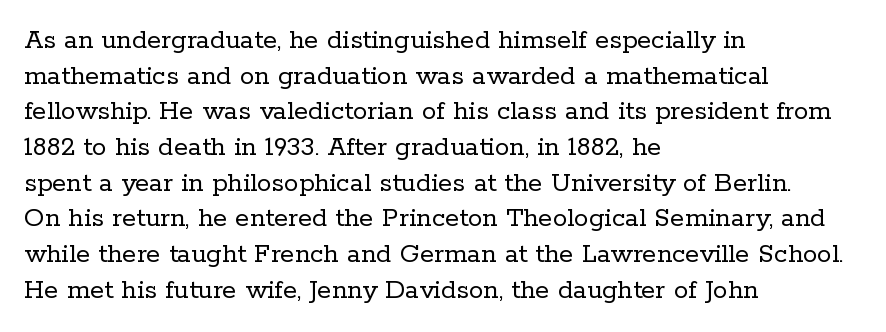
The image shows 29 px regular-weight serif type, upright; set left-aligned, line spacing 1.23x, normal letter spacing, not underlined; low stroke contrast and a medium x-height.
